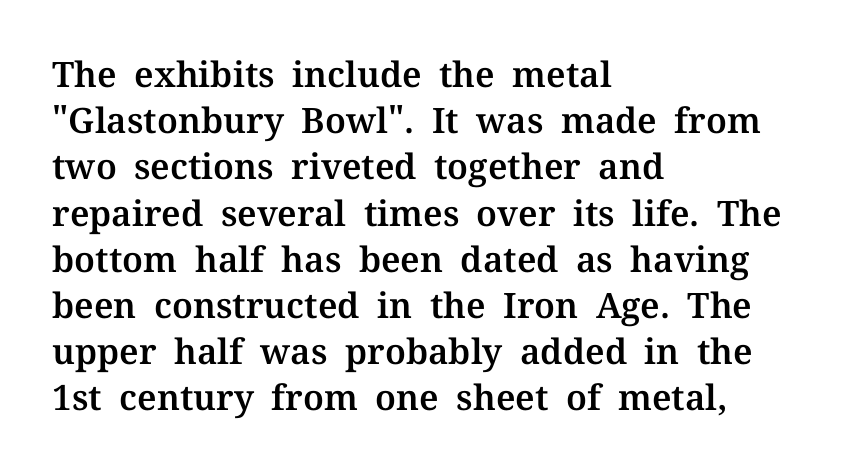
The image shows 35 px serif type, upright; set left-aligned, normal line spacing (1.32x), normal letter spacing, not underlined; medium stroke contrast and a medium x-height.
